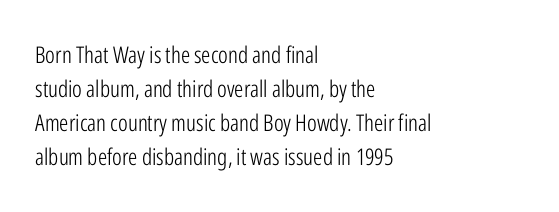
Q: Is the text bold? A: No.
Q: Is the text italic (slanted)? A: No, it is upright.
Q: Is the text underlined? A: No.
Q: How is the paragraph aligned? A: Left-aligned.
Q: Is the spacing between letters normal or unusually wide? A: Normal.
Q: Is the spacing between lines tight, normal or loose? A: Normal.
